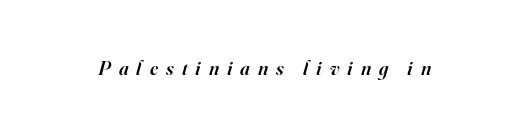
{"italic": "yes", "lean": "right", "slant_degrees": 16, "bold": "semi", "underline": "no", "letter_spacing": "wide", "letter_spacing_em": 0.4, "glyph_px": 20}
